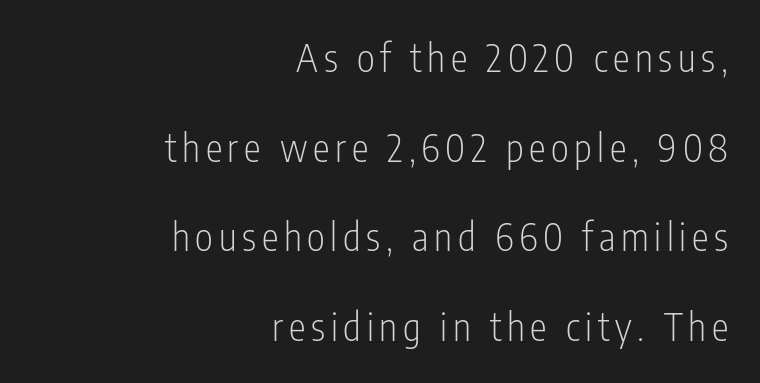
Summary of weight: not heavy and not bold. The face used here is a sans, in the tradition of grotesques and geometrics. The letters advance in unequal steps, a hallmark of proportional type. The space between consecutive lines is lavish. Decoration check: the copy has no underline. This is the regular roman posture of the typeface.
